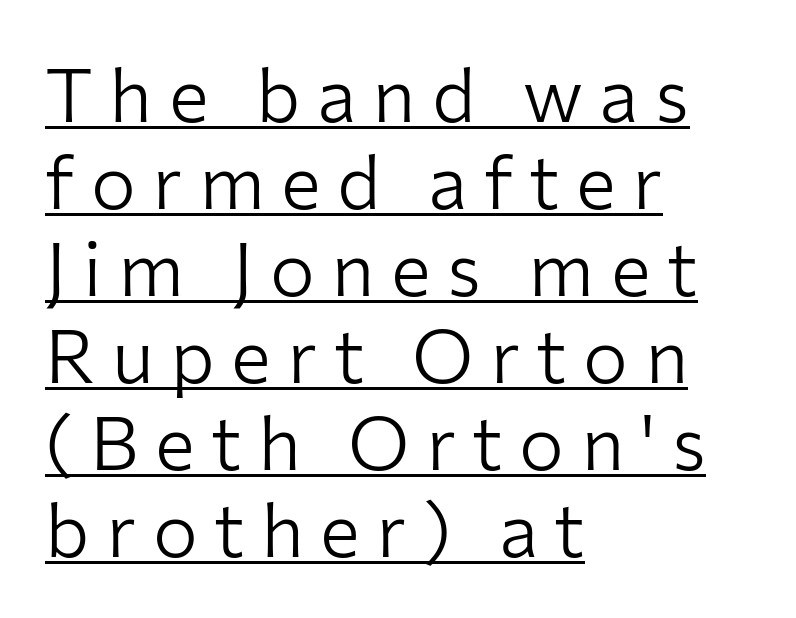
The image shows 75 px light sans-serif type, upright; set left-aligned, line spacing 1.16x, unusually wide letter spacing (+0.22 em), underlined; low stroke contrast and a medium x-height.
